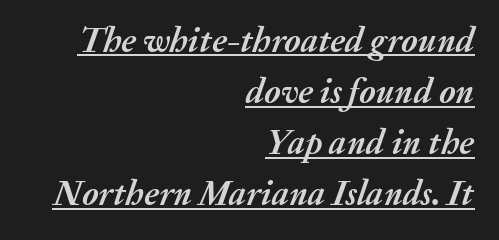
The image shows 35 px semibold type, italic (leaning right); set right-aligned, normal line spacing (1.46x), normal letter spacing, underlined; medium stroke contrast and a medium x-height.
